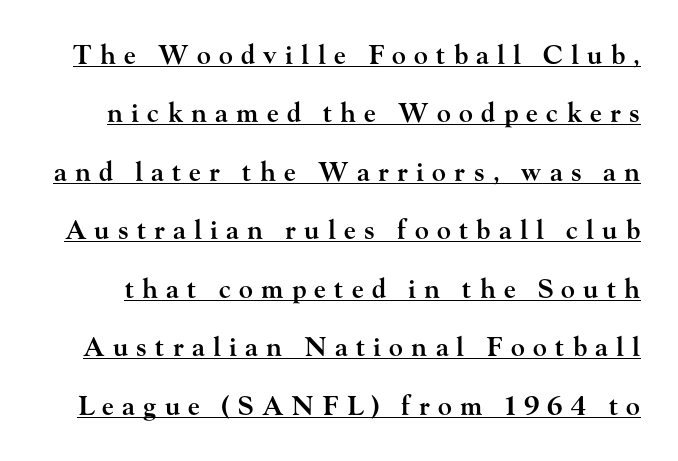
Q: Is the text bold? A: Semi-bold.
Q: Is the text italic (slanted)? A: No, it is upright.
Q: Is the text underlined? A: Yes.
Q: Is the spacing between letters normal or unusually wide? A: Unusually wide.
Q: Is the spacing between lines tight, normal or loose? A: Loose.
